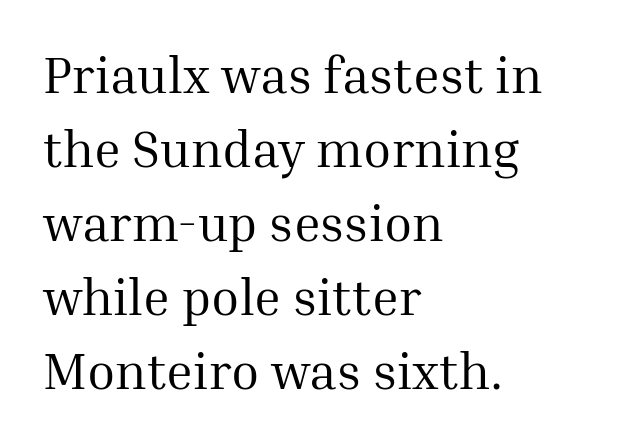
The image shows 51 px regular-weight serif type, upright; set left-aligned, normal line spacing (1.45x), normal letter spacing, not underlined; medium stroke contrast and a medium x-height.
